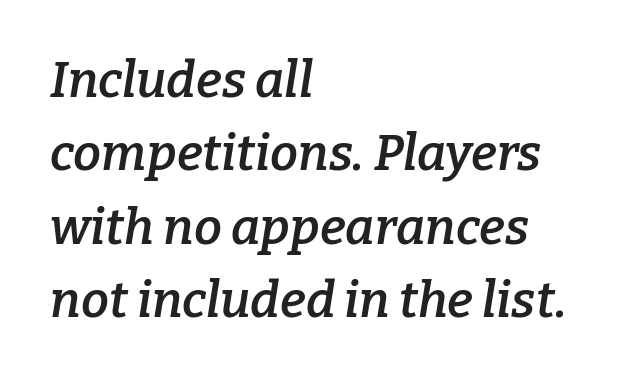
The image shows 50 px semibold serif type, italic (leaning right); set left-aligned, normal line spacing (1.47x), normal letter spacing, not underlined; low stroke contrast and a medium x-height.
